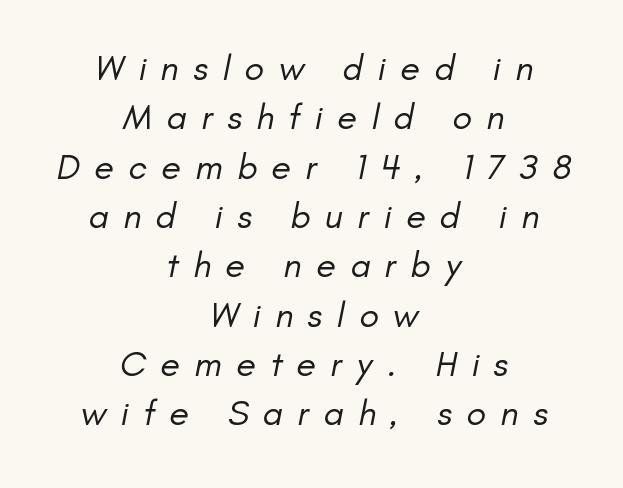
Q: Is the text bold? A: No.
Q: Is the typeface a serif or a sans-serif typeface? A: Sans-serif.
Q: Is the text underlined? A: No.
Q: How is the paragraph aligned? A: Centered.
Q: Is the spacing between letters normal or unusually wide? A: Unusually wide.
Q: Is the spacing between lines tight, normal or loose? A: Normal.
Q: Width (condensed, normal, or wide)? A: Normal.
Q: Stroke contrast? A: Low.
Q: x-height? A: Small.
Q: Monospaced? A: No.
